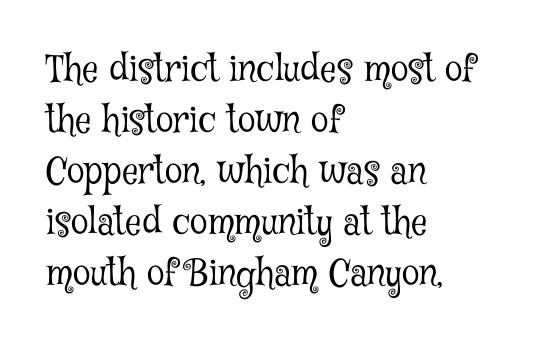
In terms of leading, this rendering sits right in the middle. Nope, not italic — everything's standing straight. The letterforms sit shoulder to shoulder at normal distance. This rendering employs a face with finishing strokes, i.e., a serif. All the whitespace from short lines collects on the right. Stroke thickness stays within the range of a standard reading face or lighter.
